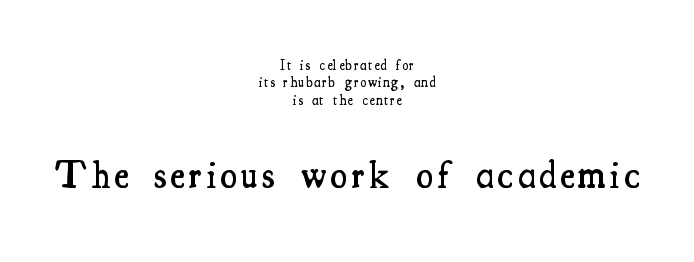
The image shows 39 px semibold, condensed serif type, upright; set centered, normal line spacing (1.25x), not underlined; the second (bottom) block is 2.79x larger; medium stroke contrast and a small x-height.
